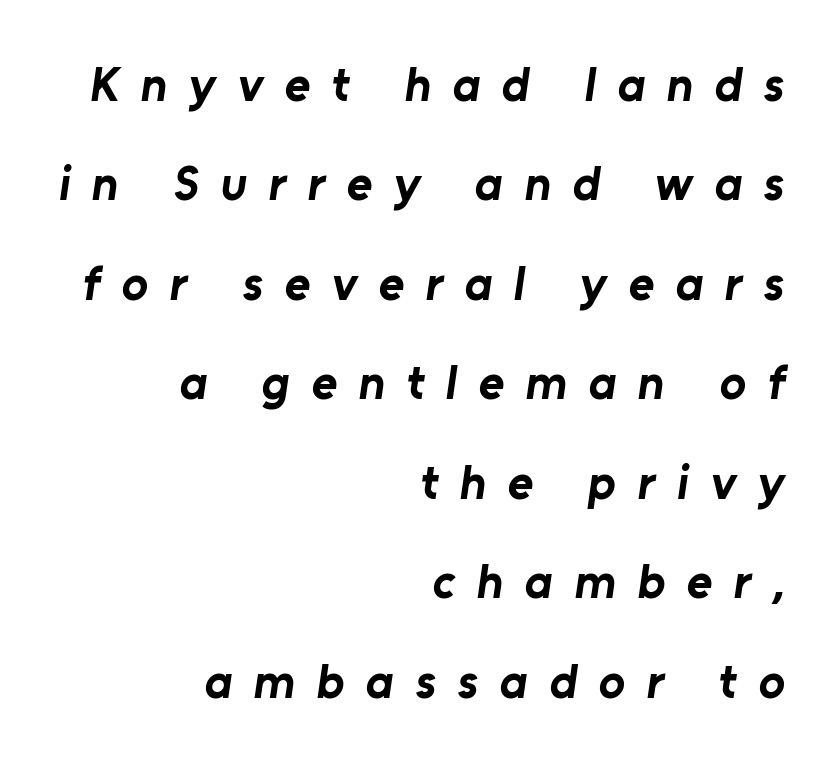
{"serif": "no", "bold": "yes", "weight": "bold", "width": "normal", "stroke_contrast": "low", "x_height": "medium", "monospaced": "no", "underline": "no", "align": "right", "line_spacing": "loose", "line_spacing_ratio": 2.03, "letter_spacing": "wide", "letter_spacing_em": 0.44, "glyph_px": 49}
